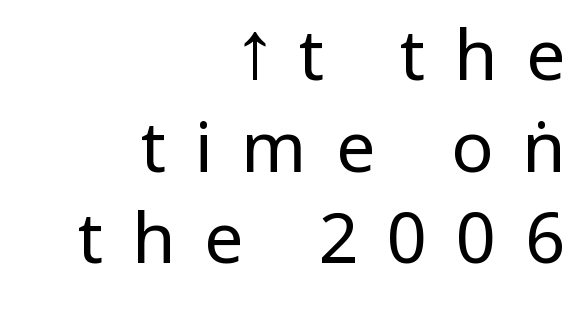
The type family on display is of the sans-serif kind. The baseline area is clear. Tracking here is generous; glyphs stand well apart from one another. How would I describe the line gaps? Plain and ordinary. Which margin do the lines hug? The right one — the left edge is uneven. These lines were composed using upright roman letters.
